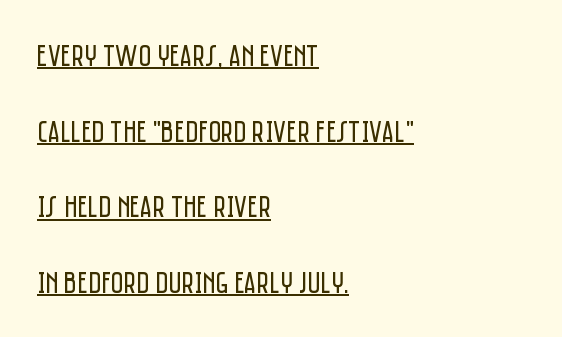
The image shows 31 px regular-weight, condensed sans-serif type, upright; set left-aligned, loose line spacing (2.44x), normal letter spacing, underlined; low stroke contrast and a large x-height.
